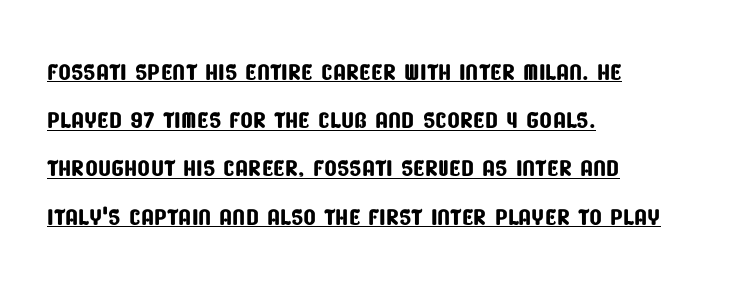
Q: Is the typeface a serif or a sans-serif typeface? A: Sans-serif.
Q: Is the text underlined? A: Yes.
Q: How is the paragraph aligned? A: Left-aligned.
Q: Is the spacing between letters normal or unusually wide? A: Normal.
Q: Is the spacing between lines tight, normal or loose? A: Normal.
Q: Width (condensed, normal, or wide)? A: Condensed.
Q: Stroke contrast? A: Low.
Q: x-height? A: Large.
Q: Monospaced? A: No.
